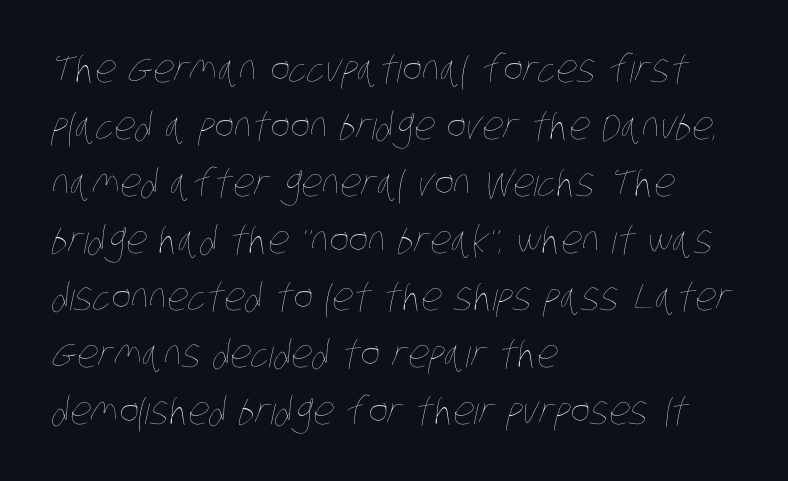
The image shows 38 px thin, condensed type; set left-aligned, normal line spacing (1.5x), normal letter spacing, not underlined; low stroke contrast and a large x-height.
